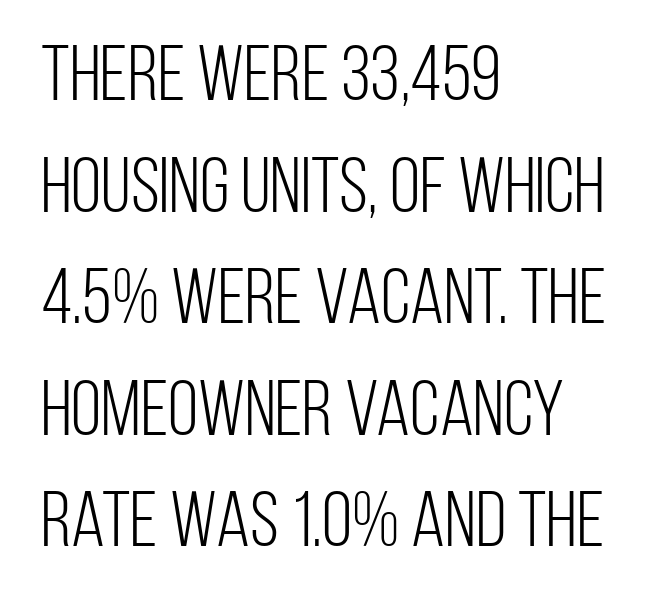
Baseline-to-baseline distance is the conventional proportion of letter height. The foot of each line stays bare and open. Unlike italic type, these characters show no tilt at all. A typesetter would call this proportional, since set widths differ per character. Caption: multi-line text, flush left, ragged right.
